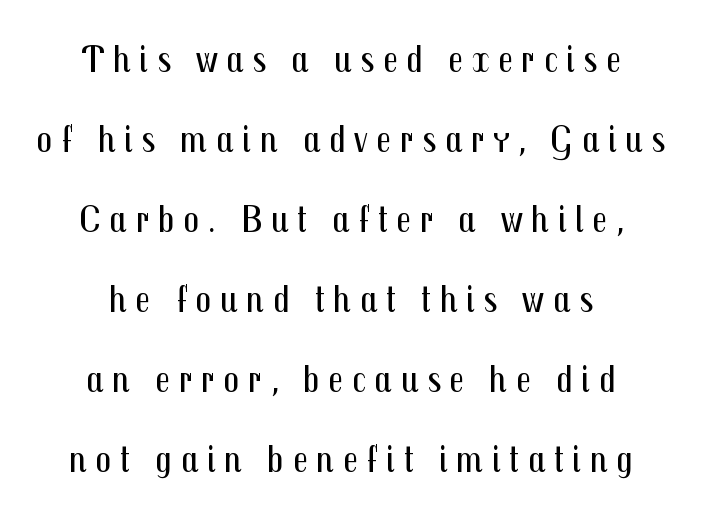
{"serif": "no", "italic": "no", "bold": "no", "weight": "regular", "width": "condensed", "stroke_contrast": "medium", "x_height": "medium", "monospaced": "no", "underline": "no", "align": "center", "line_spacing": "loose", "line_spacing_ratio": 2.0, "letter_spacing": "wide", "letter_spacing_em": 0.21, "glyph_px": 40}
